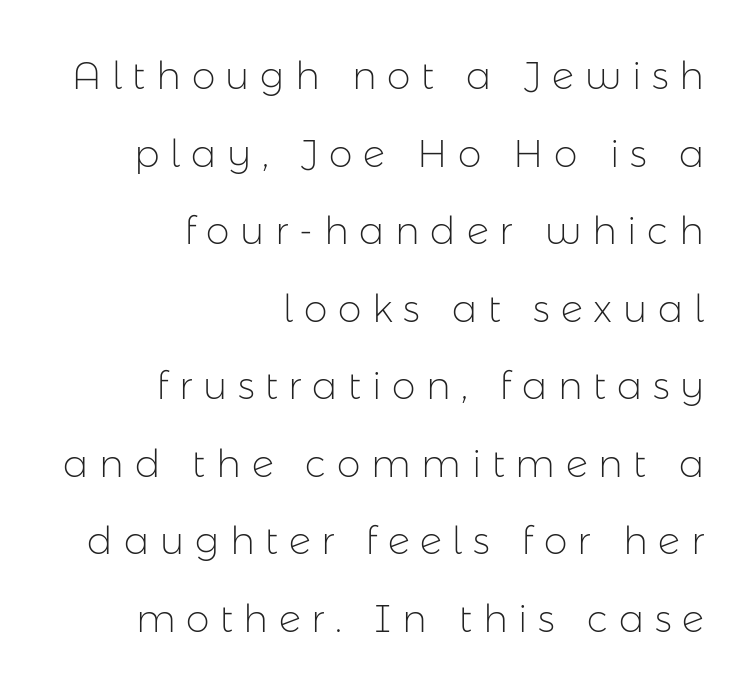
The image shows 38 px light sans-serif type, upright; set right-aligned, loose line spacing (2.04x), unusually wide letter spacing (+0.28 em), not underlined; low stroke contrast and a medium x-height.
